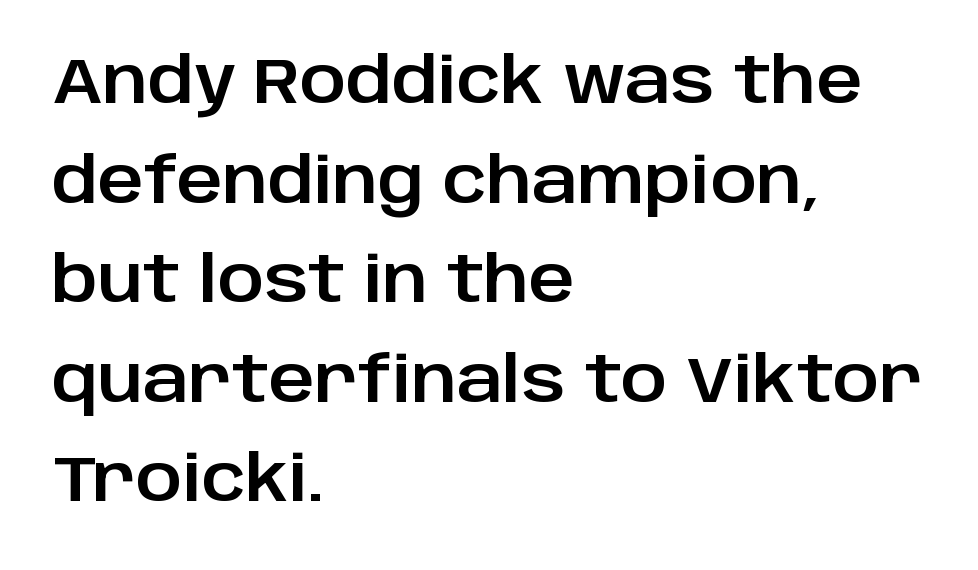
{"serif": "no", "italic": "no", "width": "normal", "stroke_contrast": "low", "x_height": "large", "monospaced": "no", "underline": "no", "align": "left", "line_spacing": "normal", "line_spacing_ratio": 1.58, "letter_spacing": "normal", "letter_spacing_em": 0.0, "glyph_px": 63}
